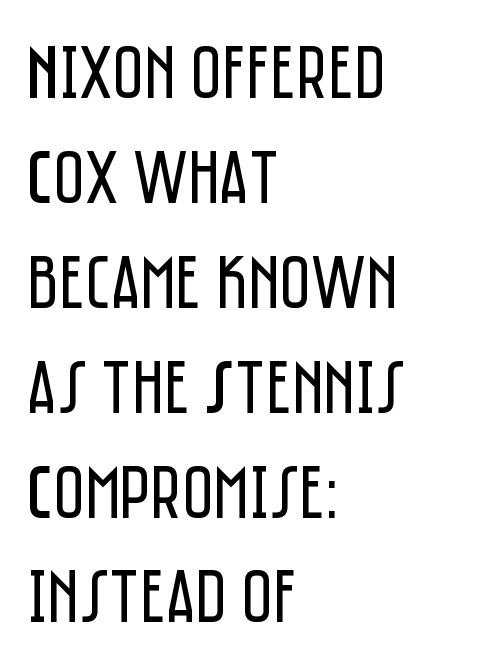
Q: Is the text bold? A: No.
Q: Is the text italic (slanted)? A: No, it is upright.
Q: Is the typeface a serif or a sans-serif typeface? A: Sans-serif.
Q: Is the text underlined? A: No.
Q: How is the paragraph aligned? A: Left-aligned.
Q: Is the spacing between letters normal or unusually wide? A: Normal.
Q: Is the spacing between lines tight, normal or loose? A: Normal.
Q: Width (condensed, normal, or wide)? A: Condensed.
Q: Stroke contrast? A: Low.
Q: x-height? A: Large.
Q: Monospaced? A: No.
